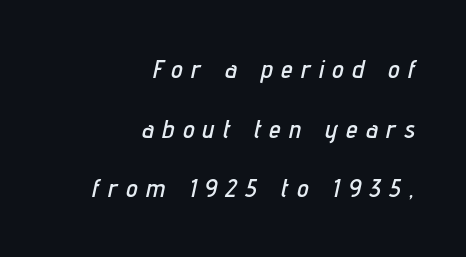
Q: Is the text italic (slanted)? A: Yes, it leans right by about 12 degrees.
Q: Is the text underlined? A: No.
Q: How is the paragraph aligned? A: Right-aligned.
Q: Is the spacing between letters normal or unusually wide? A: Unusually wide.
Q: Is the spacing between lines tight, normal or loose? A: Loose.
